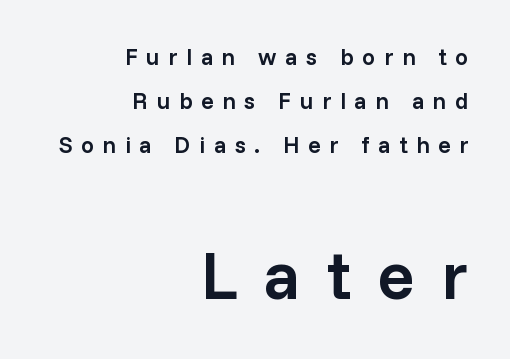
Q: Is the text bold? A: Semi-bold.
Q: Is the text italic (slanted)? A: No, it is upright.
Q: Is the typeface a serif or a sans-serif typeface? A: Sans-serif.
Q: Is the text underlined? A: No.
Q: How is the paragraph aligned? A: Right-aligned.
Q: Is the spacing between letters normal or unusually wide? A: Unusually wide.
Q: Is the spacing between lines tight, normal or loose? A: Loose.
Q: Which block of text is set in a larger size, the first (top) or the second (bottom)? A: The second (bottom) one.
Q: Width (condensed, normal, or wide)? A: Normal.
Q: Stroke contrast? A: Low.
Q: x-height? A: Medium.
Q: Monospaced? A: No.
